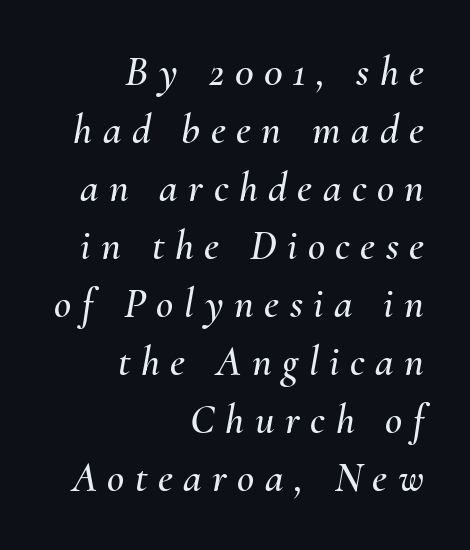
{"italic": "yes", "lean": "right", "slant_degrees": 10, "width": "normal", "stroke_contrast": "medium", "x_height": "small", "monospaced": "no", "underline": "no", "align": "right", "line_spacing": "normal", "line_spacing_ratio": 1.38, "letter_spacing": "wide", "letter_spacing_em": 0.25, "glyph_px": 42}
